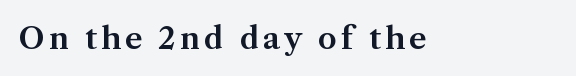
{"serif": "yes", "italic": "no", "width": "normal", "stroke_contrast": "medium", "x_height": "medium", "monospaced": "no", "underline": "no", "glyph_px": 30}
